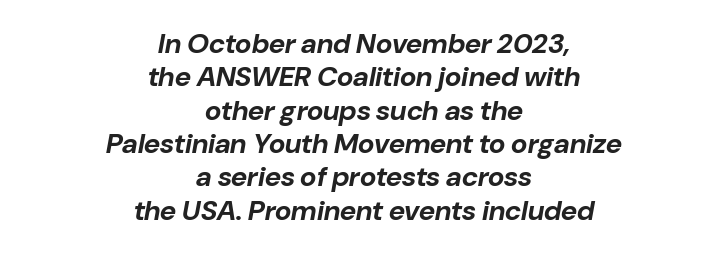
{"italic": "yes", "lean": "right", "slant_degrees": 10, "bold": "yes", "weight": "bold", "width": "normal", "stroke_contrast": "low", "x_height": "medium", "monospaced": "no", "underline": "no", "align": "center", "line_spacing_ratio": 1.19, "letter_spacing": "normal", "letter_spacing_em": 0.0, "glyph_px": 28}
